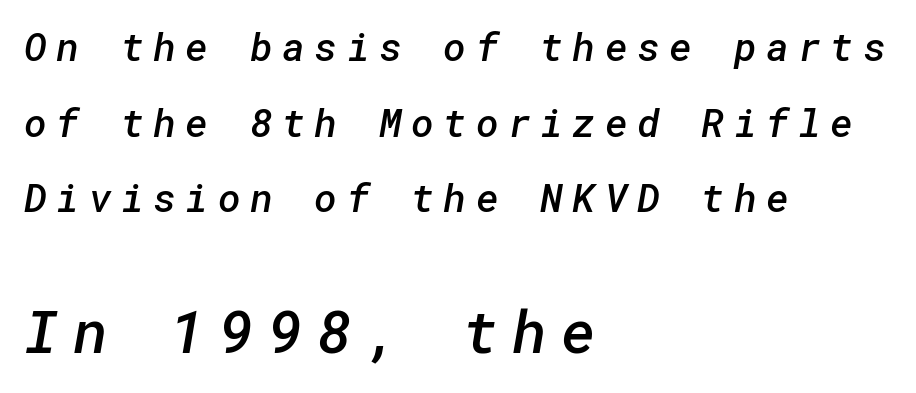
Q: Is the text bold? A: Semi-bold.
Q: Is the typeface a serif or a sans-serif typeface? A: Sans-serif.
Q: Is the text underlined? A: No.
Q: How is the paragraph aligned? A: Left-aligned.
Q: Is the spacing between letters normal or unusually wide? A: Unusually wide.
Q: Is the spacing between lines tight, normal or loose? A: Loose.
Q: Which block of text is set in a larger size, the first (top) or the second (bottom)? A: The second (bottom) one.
Q: Width (condensed, normal, or wide)? A: Normal.
Q: Stroke contrast? A: Low.
Q: x-height? A: Medium.
